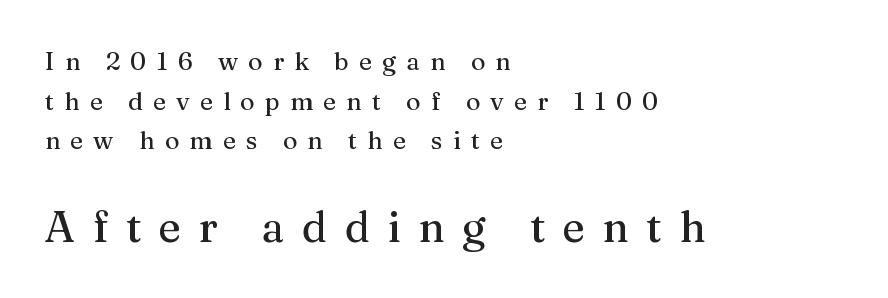
{"serif": "yes", "italic": "no", "width": "normal", "stroke_contrast": "medium", "x_height": "medium", "monospaced": "no", "underline": "no", "align": "left", "line_spacing": "normal", "line_spacing_ratio": 1.59, "letter_spacing": "wide", "letter_spacing_em": 0.4, "larger_block": "second", "size_ratio": 1.72, "glyph_px": 43}
